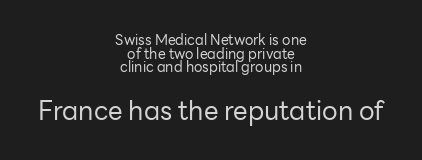
The space beneath each line is pristine and unruled. Alignment: centered. Do the letters lean? They stand straight. No chunkiness to these letters — they're not bold. Here the second block reads like a headline and the first like body copy.
